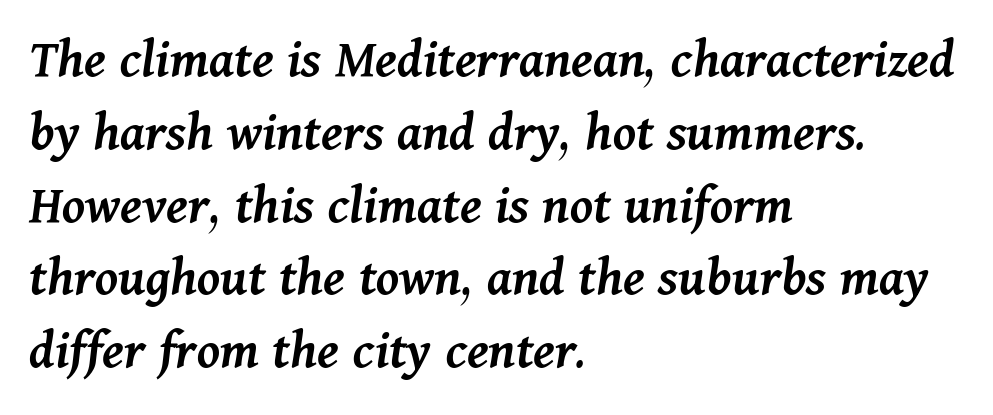
Where is the straight margin? On the left. Glance below the letters and you will spot only blank space. The passage shown stacks its lines at a standard gap. This is oblique type, the kind used for emphasis or titles. These lines are rendered in a variable-pitch font. The gaps between neighbouring characters are ordinary and unremarkable.
